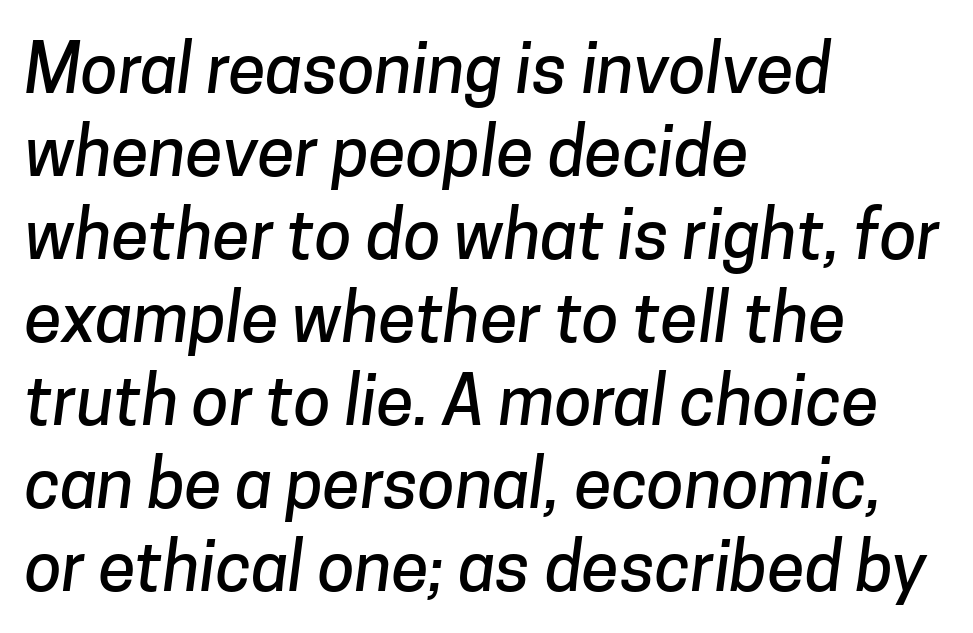
The image shows 68 px sans-serif type; set left-aligned, line spacing 1.22x, normal letter spacing, not underlined; low stroke contrast and a medium x-height.
